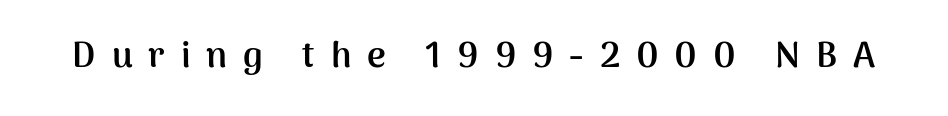
The image shows 36 px semibold sans-serif type, upright; set unusually wide letter spacing (+0.44 em), not underlined; medium stroke contrast and a medium x-height.
